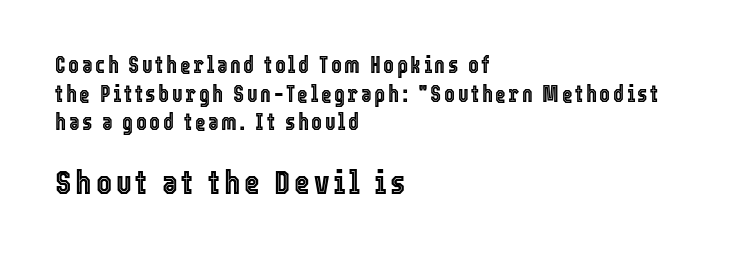
The space directly below the letters is spotless. These lines sit exactly where default settings would place them. Every character sits straight up, as roman type does. The face used here appears at its bigger size in the lower chunk. A classic flush-left, rag-right setting is used for this passage.
